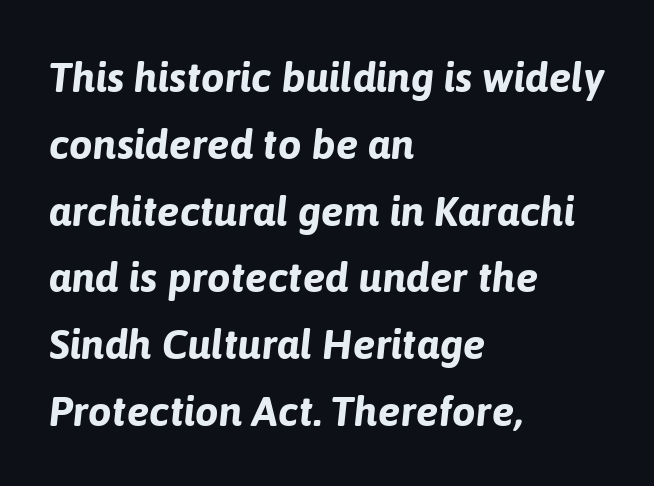
Q: Is the text bold? A: Yes.
Q: Is the text italic (slanted)? A: Yes, it leans right by about 6 degrees.
Q: Is the text underlined? A: No.
Q: How is the paragraph aligned? A: Left-aligned.
Q: Is the spacing between letters normal or unusually wide? A: Normal.
Q: Is the spacing between lines tight, normal or loose? A: Normal.
Q: Width (condensed, normal, or wide)? A: Normal.
Q: Stroke contrast? A: Low.
Q: x-height? A: Medium.
Q: Monospaced? A: No.
